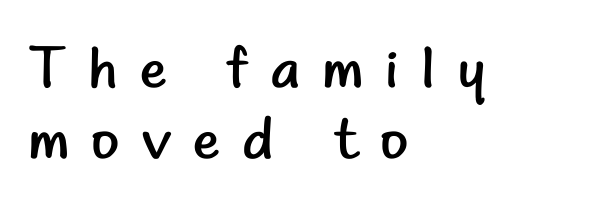
The image shows 58 px regular-weight sans-serif type, upright; set left-aligned, line spacing 1.23x, unusually wide letter spacing (+0.38 em), not underlined; low stroke contrast and a small x-height.
